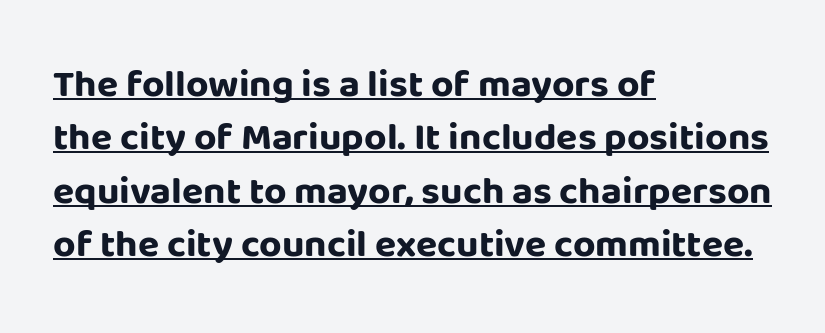
Every character sits straight up, as roman type does. Heavy-handed strokes throughout: this text is bold. Think of a printed novel: that variable character pitch is what you see here. Serif or sans? Sans — the stroke terminals are bare. The typesetter chose a ragged-right arrangement here.
